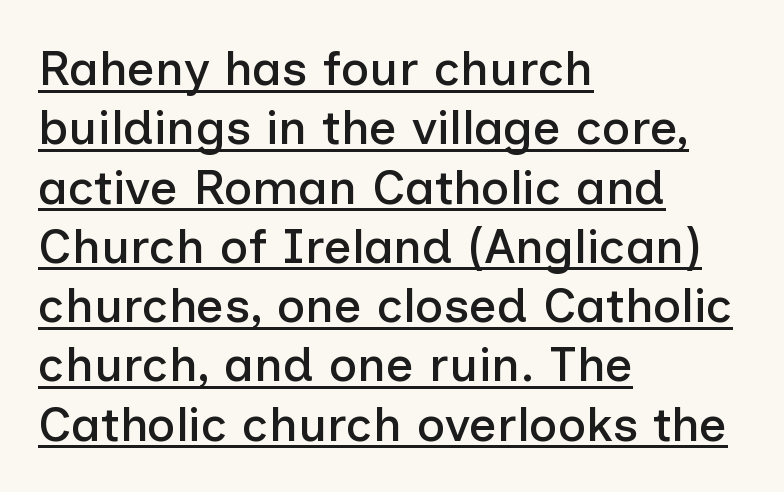
Q: Is the text italic (slanted)? A: No, it is upright.
Q: Is the typeface a serif or a sans-serif typeface? A: Sans-serif.
Q: Is the text underlined? A: Yes.
Q: How is the paragraph aligned? A: Left-aligned.
Q: Is the spacing between letters normal or unusually wide? A: Normal.
Q: Width (condensed, normal, or wide)? A: Normal.
Q: Stroke contrast? A: Low.
Q: x-height? A: Medium.
Q: Monospaced? A: No.
